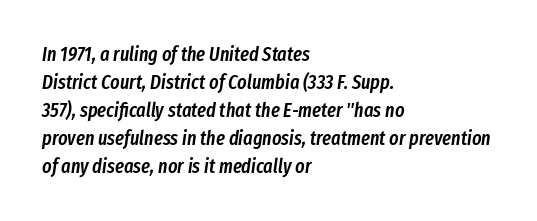
{"italic": "yes", "lean": "right", "slant_degrees": 8, "bold": "semi", "underline": "no", "align": "left", "line_spacing": "normal", "line_spacing_ratio": 1.4, "letter_spacing": "normal", "letter_spacing_em": 0.0, "glyph_px": 20}
